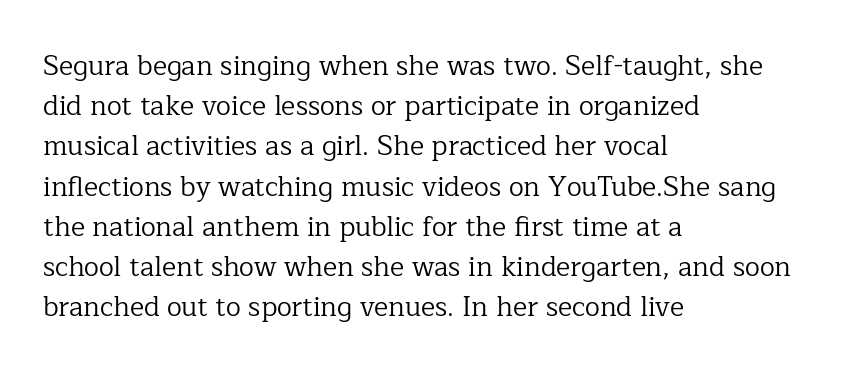
Q: Is the text bold? A: No.
Q: Is the text italic (slanted)? A: No, it is upright.
Q: Is the text underlined? A: No.
Q: How is the paragraph aligned? A: Left-aligned.
Q: Is the spacing between letters normal or unusually wide? A: Normal.
Q: Is the spacing between lines tight, normal or loose? A: Normal.
